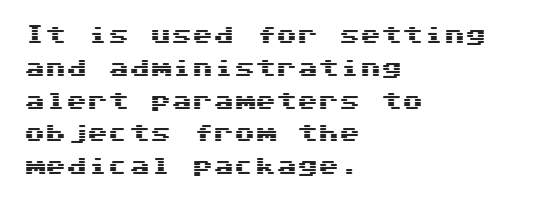
Q: Is the text italic (slanted)? A: No, it is upright.
Q: Is the text underlined? A: No.
Q: How is the paragraph aligned? A: Left-aligned.
Q: Is the spacing between letters normal or unusually wide? A: Normal.
Q: Is the spacing between lines tight, normal or loose? A: Normal.
